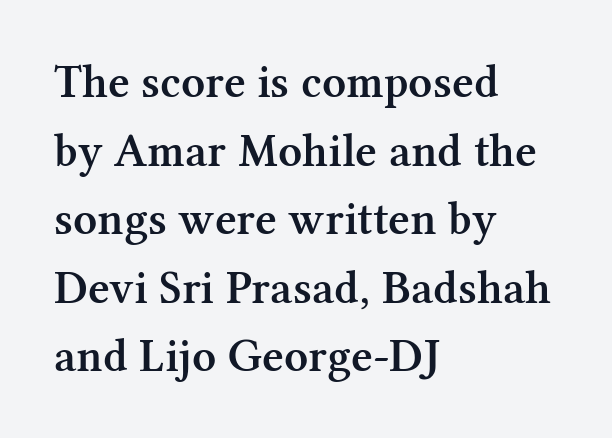
Does the weight exceed regular? Yes, but only to semibold. Summary of vertical rhythm: regular, with standard interline spacing. Is the letter spacing exaggerated? No — it looks like the ordinary default. Does the copy run flush right? No — it runs flush left.
